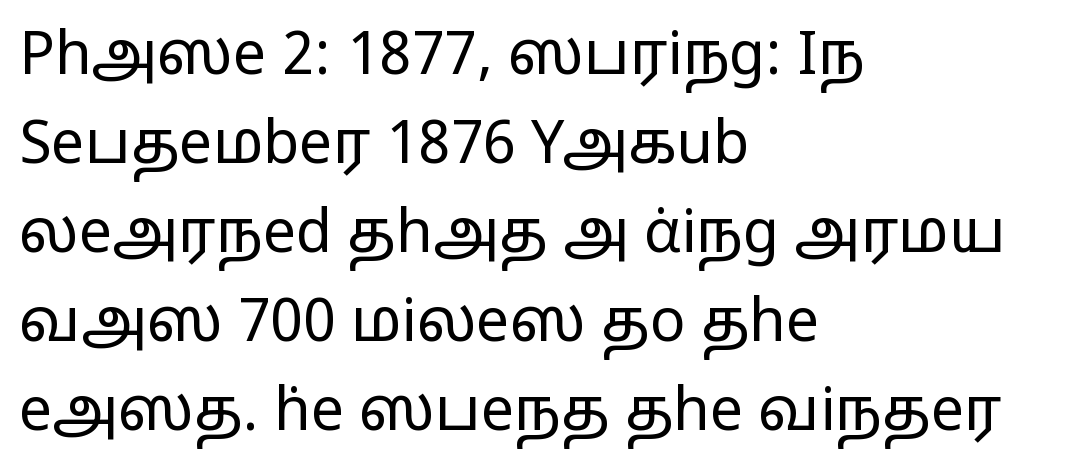
The image shows 59 px regular-weight, wide sans-serif type, upright; set left-aligned, normal line spacing (1.51x), normal letter spacing, not underlined; low stroke contrast and a medium x-height.
